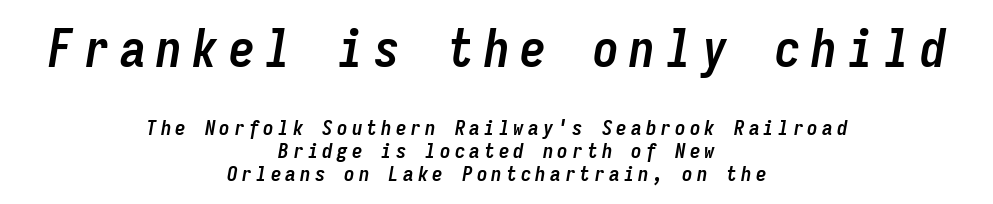
Heavy, bold letterforms. There is plenty of visible air inserted between adjacent glyphs. The face used here appears at its bigger size in the upper chunk. The lettering tilts uniformly, giving the passage an italic look. A typesetter would call this monospace, since all characters share one set width.
